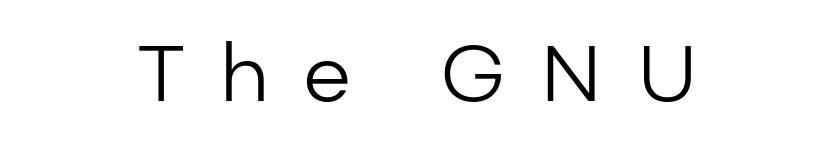
Q: Is the text bold? A: No.
Q: Is the text italic (slanted)? A: No, it is upright.
Q: Is the typeface a serif or a sans-serif typeface? A: Sans-serif.
Q: Is the text underlined? A: No.
Q: How is the paragraph aligned? A: Centered.
Q: Is the spacing between letters normal or unusually wide? A: Unusually wide.
Q: Width (condensed, normal, or wide)? A: Normal.
Q: Stroke contrast? A: Low.
Q: x-height? A: Medium.
Q: Monospaced? A: No.
